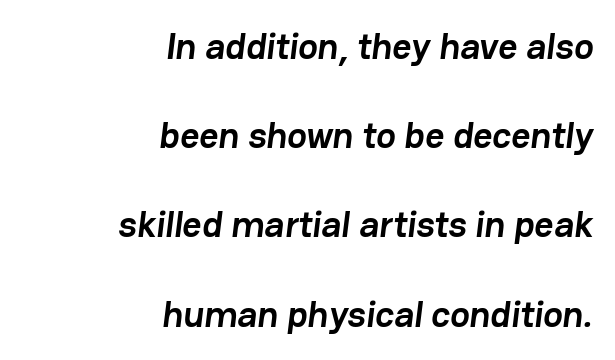
Q: Is the text bold? A: Yes.
Q: Is the typeface a serif or a sans-serif typeface? A: Sans-serif.
Q: Is the text underlined? A: No.
Q: How is the paragraph aligned? A: Right-aligned.
Q: Is the spacing between letters normal or unusually wide? A: Normal.
Q: Is the spacing between lines tight, normal or loose? A: Loose.
Q: Width (condensed, normal, or wide)? A: Normal.
Q: Stroke contrast? A: Low.
Q: x-height? A: Medium.
Q: Monospaced? A: No.
